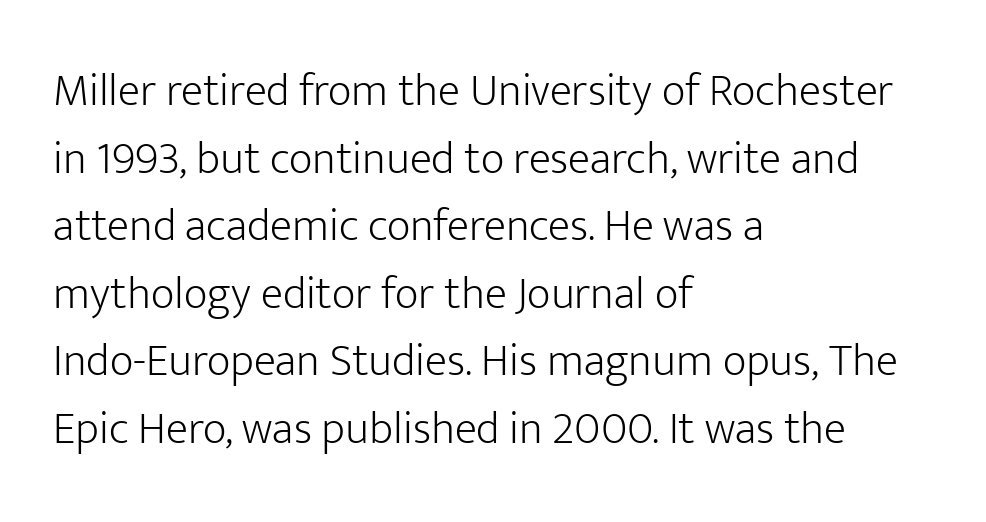
Q: Is the text bold? A: No.
Q: Is the text italic (slanted)? A: No, it is upright.
Q: Is the typeface a serif or a sans-serif typeface? A: Sans-serif.
Q: Is the text underlined? A: No.
Q: How is the paragraph aligned? A: Left-aligned.
Q: Is the spacing between letters normal or unusually wide? A: Normal.
Q: Is the spacing between lines tight, normal or loose? A: Normal.
Q: Width (condensed, normal, or wide)? A: Normal.
Q: Stroke contrast? A: Low.
Q: x-height? A: Medium.
Q: Monospaced? A: No.
